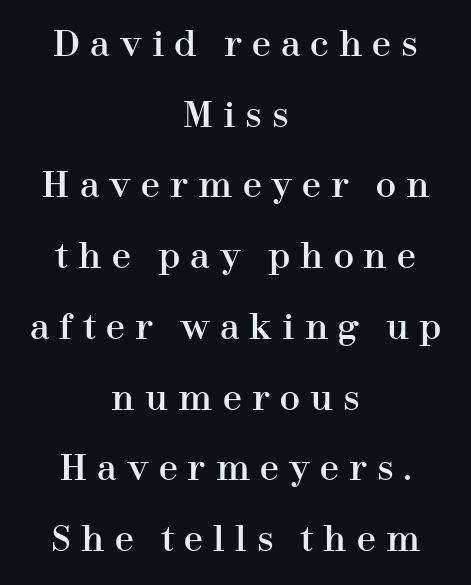
Q: Is the text italic (slanted)? A: No, it is upright.
Q: Is the typeface a serif or a sans-serif typeface? A: Serif.
Q: Is the text underlined? A: No.
Q: How is the paragraph aligned? A: Centered.
Q: Is the spacing between letters normal or unusually wide? A: Unusually wide.
Q: Is the spacing between lines tight, normal or loose? A: Loose.
Q: Width (condensed, normal, or wide)? A: Normal.
Q: Stroke contrast? A: High.
Q: x-height? A: Medium.
Q: Monospaced? A: No.
